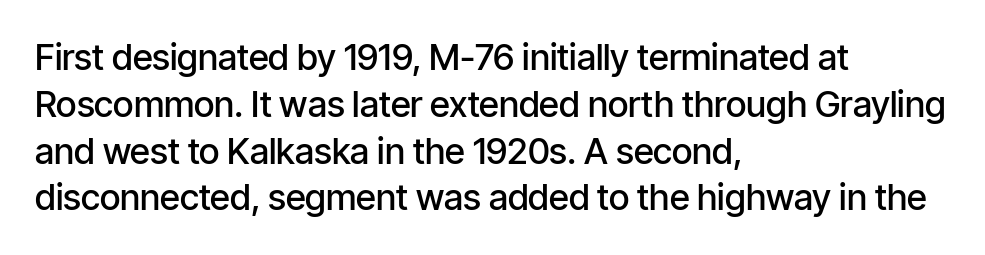
This sample keeps an unexceptional amount of space between lines. Underlining? Definitely not there. What weight is shown? A semibold, between regular and bold. The passage shown is typed in a proportional face where columns would drift. Tracking here is standard; glyphs follow each other at the usual distance.
